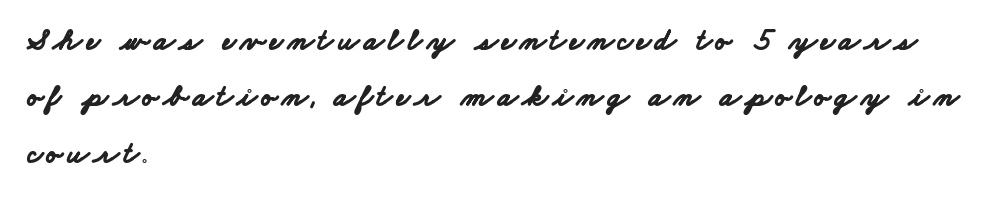
The image shows 30 px bold, wide sans-serif type; set left-aligned, line spacing 1.88x, not underlined; low stroke contrast and a small x-height.
